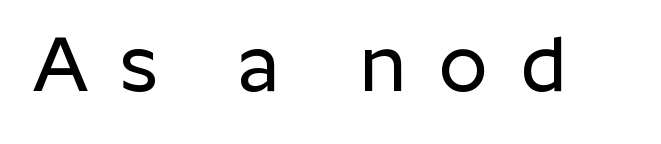
The lettering stays uniformly vertical, giving the passage a roman look. The glyphs are unaccompanied by any horizontal stroke below them. The text was rendered using a sans face with plain stroke endings. The rendering uses natural spacing where letterforms have individual widths. Tracking here is generous; glyphs stand well apart from one another.
